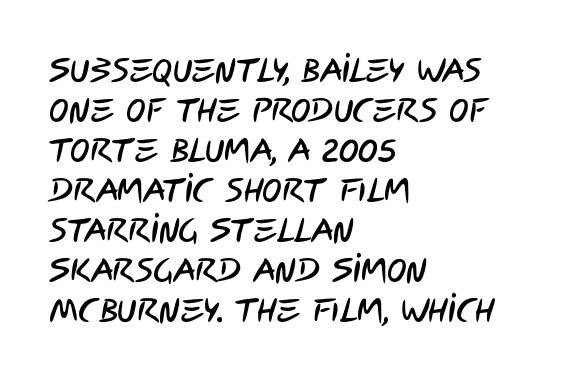
Words appear dense and cohesive because spacing is normal. Bare-footed words on every line. Think of a printed novel: that variable character pitch is what you see here. The passage is arranged the way most books set body copy — flush left. The designer went with a sans here, leaving each stem footless.
